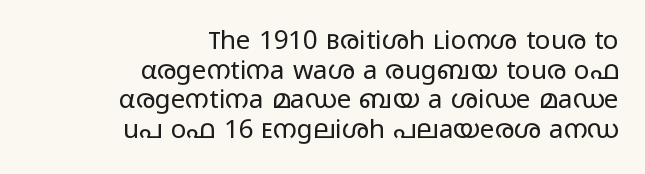
{"italic": "no", "bold": "no", "underline": "no", "align": "right", "line_spacing": "tight", "line_spacing_ratio": 1.14, "letter_spacing": "normal", "letter_spacing_em": 0.0, "glyph_px": 26}
